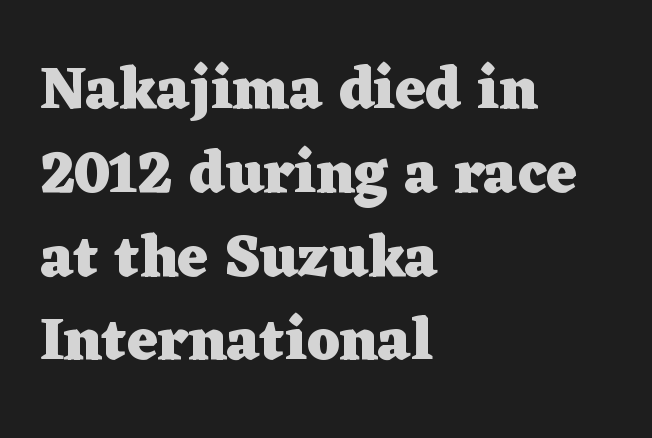
{"serif": "yes", "italic": "no", "bold": "yes", "weight": "heavy", "width": "wide", "stroke_contrast": "low", "x_height": "medium", "monospaced": "no", "underline": "no", "align": "left", "line_spacing": "normal", "line_spacing_ratio": 1.42, "letter_spacing": "normal", "letter_spacing_em": 0.0, "glyph_px": 59}
